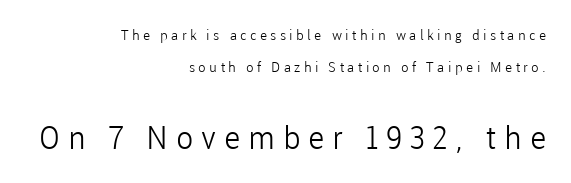
{"serif": "no", "italic": "no", "bold": "no", "weight": "light", "width": "normal", "stroke_contrast": "low", "x_height": "medium", "monospaced": "no", "underline": "no", "align": "right", "line_spacing": "loose", "line_spacing_ratio": 2.3, "letter_spacing": "wide", "letter_spacing_em": 0.24, "larger_block": "second", "size_ratio": 2.29, "glyph_px": 32}
